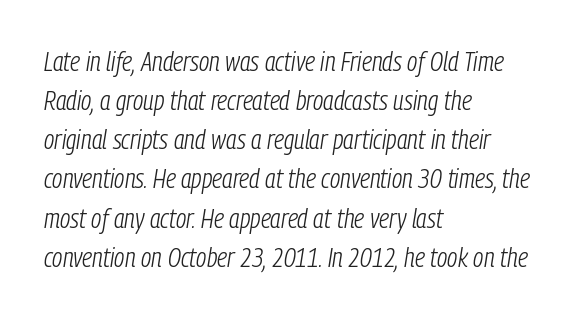
The image shows 27 px text type, italic (leaning right); set left-aligned, normal line spacing (1.45x), normal letter spacing, not underlined.
